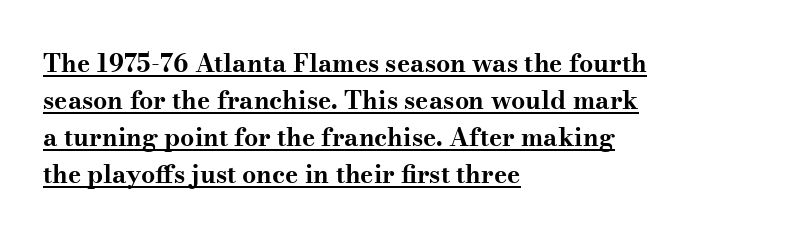
{"italic": "no", "bold": "yes", "underline": "yes", "align": "left", "line_spacing": "normal", "line_spacing_ratio": 1.48, "letter_spacing": "normal", "letter_spacing_em": 0.0, "glyph_px": 25}
